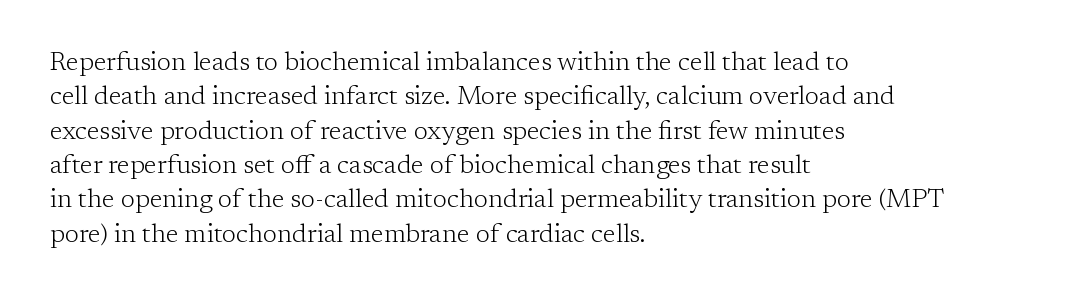
Q: Is the text bold? A: No.
Q: Is the text italic (slanted)? A: No, it is upright.
Q: Is the text underlined? A: No.
Q: How is the paragraph aligned? A: Left-aligned.
Q: Is the spacing between letters normal or unusually wide? A: Normal.
Q: Is the spacing between lines tight, normal or loose? A: Normal.
